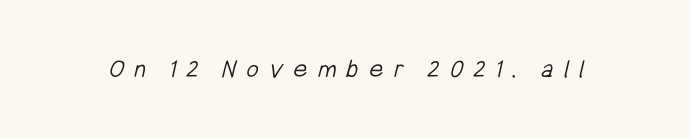
The words here are not underlined. Bold? No — there's no thickening of the strokes. The tracking reads as deliberately expanded to a designer's eye.
